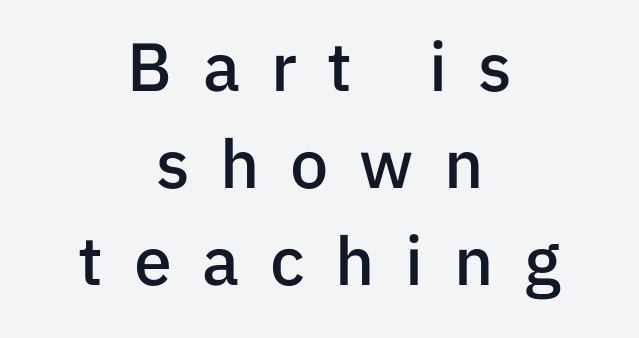
{"serif": "no", "italic": "no", "bold": "semi", "weight": "semibold", "width": "normal", "stroke_contrast": "low", "x_height": "medium", "monospaced": "no", "underline": "no", "align": "center", "line_spacing": "normal", "line_spacing_ratio": 1.43, "letter_spacing": "wide", "letter_spacing_em": 0.45, "glyph_px": 68}
